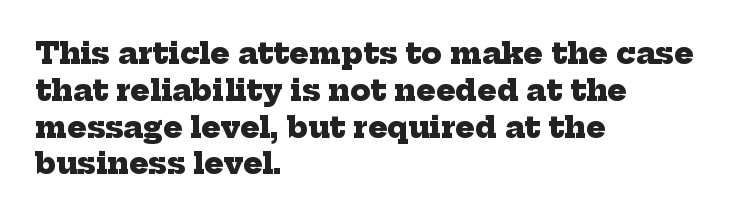
The image shows 29 px heavy serif type; set left-aligned, normal line spacing (1.27x), normal letter spacing, not underlined; low stroke contrast and a medium x-height.
